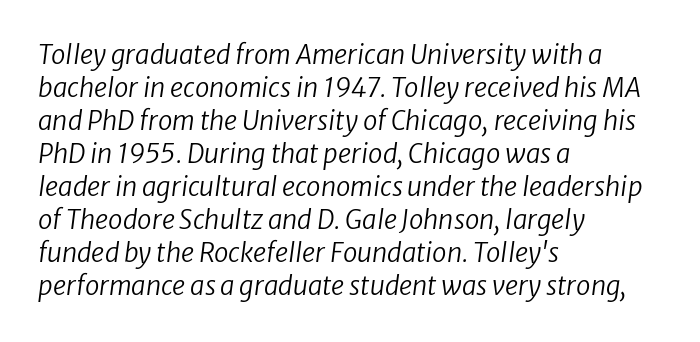
The image shows 26 px text type; set left-aligned, normal line spacing (1.27x), normal letter spacing, not underlined.
